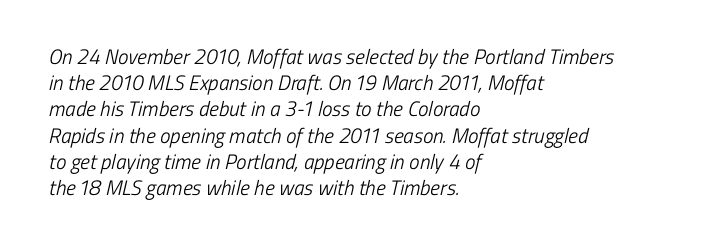
Q: Is the text bold? A: No.
Q: Is the text underlined? A: No.
Q: How is the paragraph aligned? A: Left-aligned.
Q: Is the spacing between letters normal or unusually wide? A: Normal.
Q: Is the spacing between lines tight, normal or loose? A: Normal.
